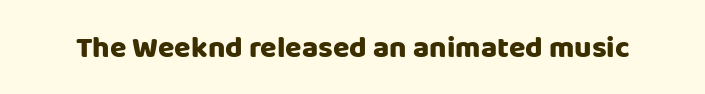
The image shows 30 px heavy sans-serif type, upright; set normal letter spacing, not underlined; low stroke contrast and a large x-height.
